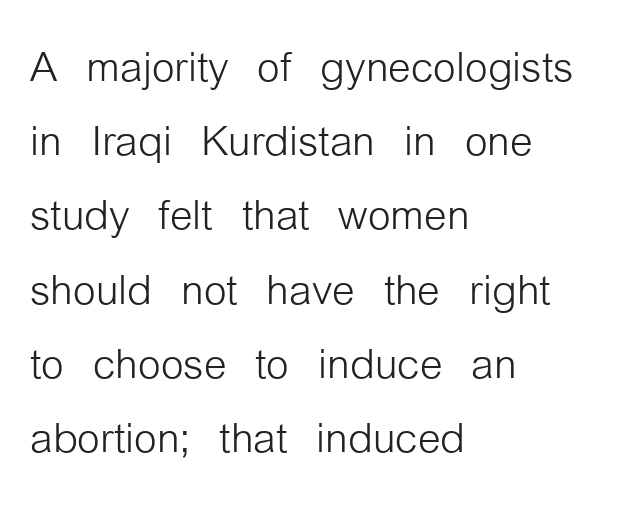
Check under the words: just untouched page. The passage shown is not bold in any degree. The lines in this sample share a left origin and differ only in where they stop. In terms of posture, this sample is upright.
